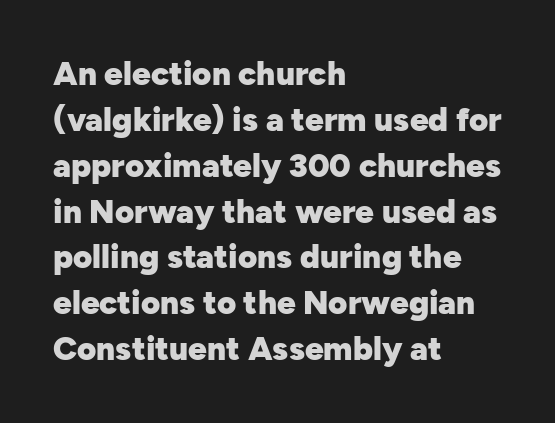
{"serif": "no", "italic": "no", "bold": "yes", "weight": "heavy", "width": "normal", "stroke_contrast": "low", "x_height": "medium", "monospaced": "no", "underline": "no", "align": "left", "line_spacing": "normal", "line_spacing_ratio": 1.39, "letter_spacing": "normal", "letter_spacing_em": 0.0, "glyph_px": 33}
